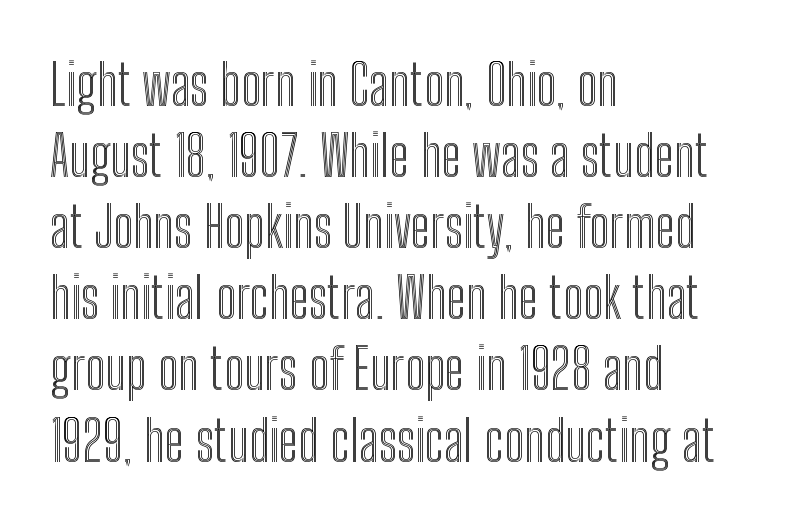
Has an underline been added? It has not. Inter-character spacing is left at the font's built-in metrics. You can tell it's not italic because the verticals are truly vertical. Looks like regular typesetting: each glyph gets only the width it needs. Quick note: interline space is typical. In CSS terms this would be text-align: left.
